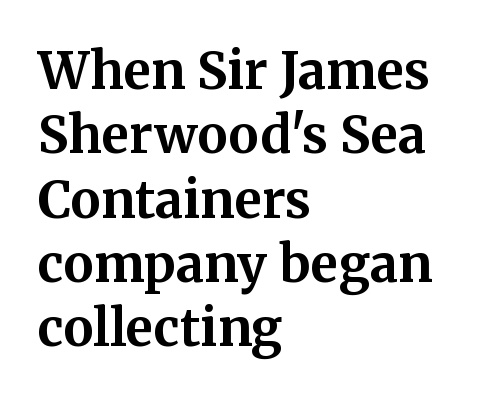
{"serif": "yes", "italic": "no", "bold": "yes", "weight": "bold", "width": "normal", "stroke_contrast": "medium", "x_height": "medium", "monospaced": "no", "underline": "no", "align": "left", "line_spacing": "normal", "line_spacing_ratio": 1.26, "letter_spacing": "normal", "letter_spacing_em": 0.0, "glyph_px": 51}
